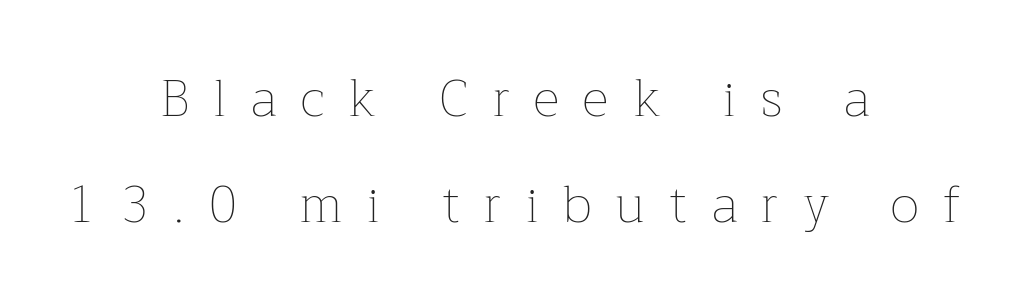
The image shows 51 px thin type, upright; set centered, loose line spacing (2.07x), unusually wide letter spacing (+0.48 em), not underlined; low stroke contrast and a medium x-height.
